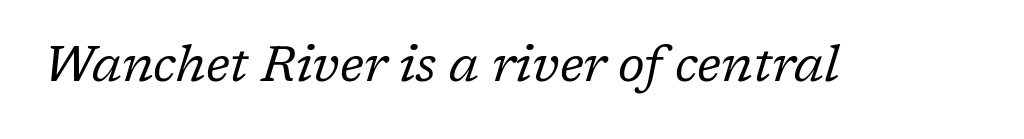
{"serif": "yes", "italic": "yes", "lean": "right", "slant_degrees": 17, "bold": "no", "weight": "regular", "width": "normal", "stroke_contrast": "low", "x_height": "medium", "monospaced": "no", "underline": "no", "letter_spacing": "normal", "letter_spacing_em": 0.0, "glyph_px": 50}
